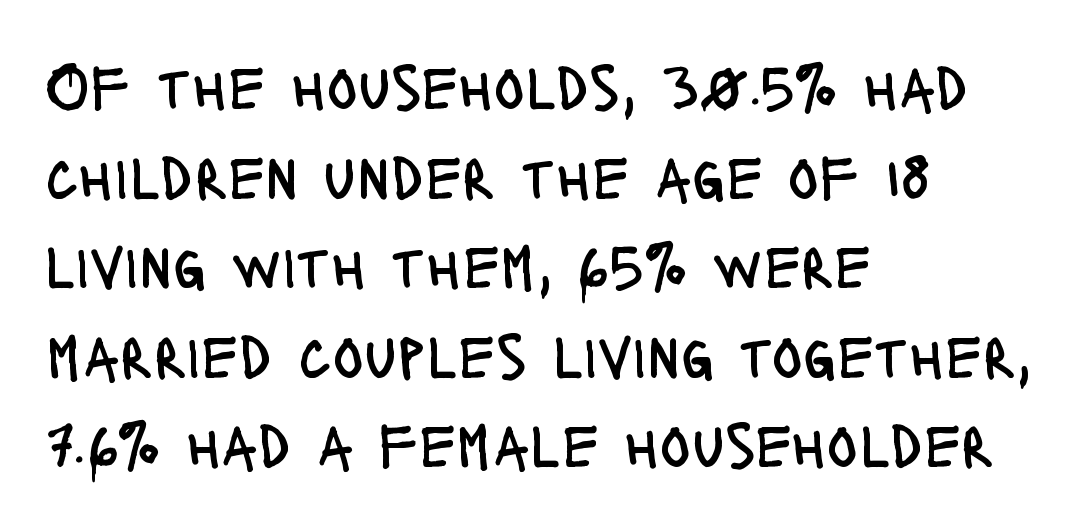
{"serif": "no", "italic": "no", "bold": "no", "weight": "regular", "width": "condensed", "stroke_contrast": "low", "x_height": "large", "monospaced": "no", "underline": "no", "align": "left", "line_spacing": "normal", "line_spacing_ratio": 1.4, "letter_spacing": "normal", "letter_spacing_em": 0.0, "glyph_px": 64}
